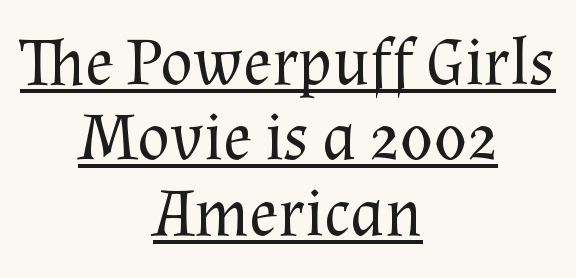
Weight: regular or lighter. Line starts and ends both wander, symmetrically. Spacing verdict: proportional, widths tailored to each character.
